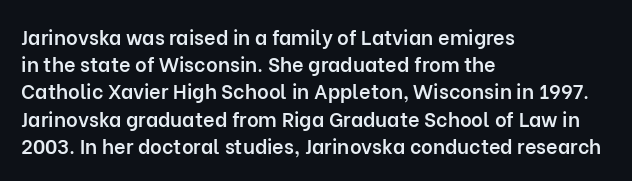
Q: Is the text bold? A: Semi-bold.
Q: Is the text italic (slanted)? A: No, it is upright.
Q: Is the text underlined? A: No.
Q: How is the paragraph aligned? A: Left-aligned.
Q: Is the spacing between letters normal or unusually wide? A: Normal.
Q: Is the spacing between lines tight, normal or loose? A: Normal.
